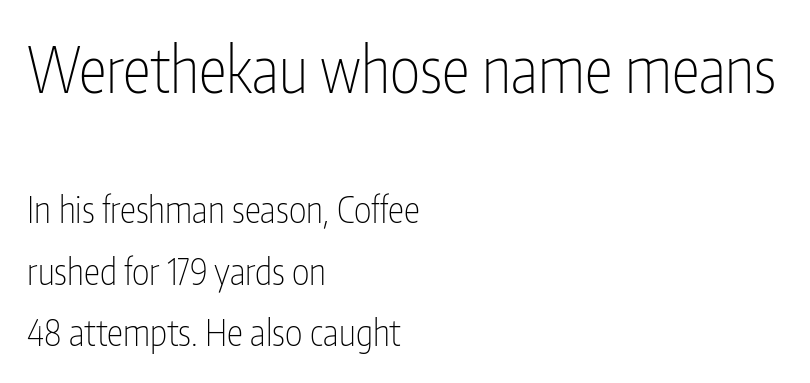
{"serif": "no", "italic": "no", "bold": "no", "weight": "thin", "width": "condensed", "stroke_contrast": "low", "x_height": "medium", "monospaced": "no", "underline": "no", "align": "left", "line_spacing": "normal", "line_spacing_ratio": 1.66, "letter_spacing": "normal", "letter_spacing_em": 0.0, "larger_block": "first", "size_ratio": 1.73, "glyph_px": 64}
